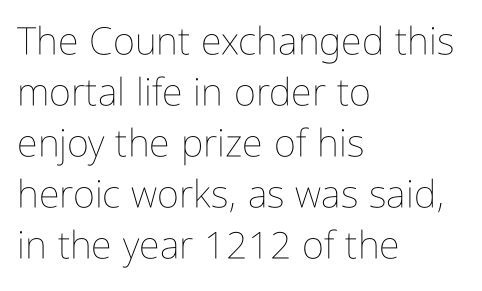
Proportional: the letters do not fall into vertical columns. In terms of letterspacing, this is plain default setting. Vertical spacing — default. Each stroke keeps to a modest, everyday thickness or less. The glyphs are unaccompanied by any horizontal stroke below them.
